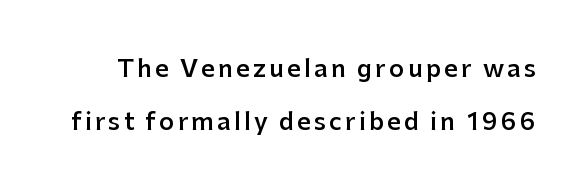
Q: Is the text bold? A: Semi-bold.
Q: Is the text italic (slanted)? A: No, it is upright.
Q: Is the text underlined? A: No.
Q: Is the spacing between lines tight, normal or loose? A: Loose.
